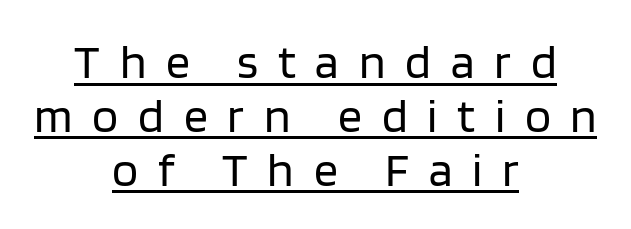
The image shows 48 px regular-weight sans-serif type, upright; set centered, tight line spacing (1.12x), unusually wide letter spacing (+0.41 em), underlined; low stroke contrast and a large x-height.
